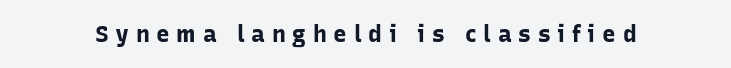
Q: Is the text bold? A: Yes.
Q: Is the text italic (slanted)? A: No, it is upright.
Q: Is the text underlined? A: No.
Q: Is the spacing between letters normal or unusually wide? A: Unusually wide.
